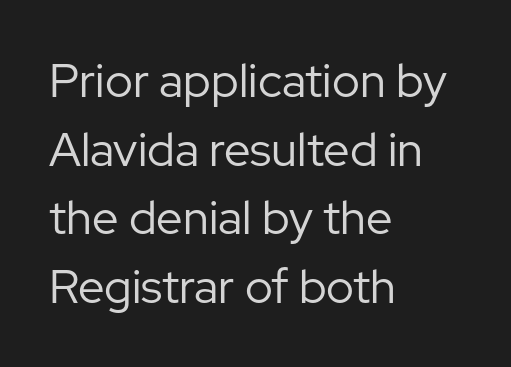
Q: Is the text bold? A: No.
Q: Is the text italic (slanted)? A: No, it is upright.
Q: Is the typeface a serif or a sans-serif typeface? A: Sans-serif.
Q: Is the text underlined? A: No.
Q: How is the paragraph aligned? A: Left-aligned.
Q: Is the spacing between letters normal or unusually wide? A: Normal.
Q: Is the spacing between lines tight, normal or loose? A: Normal.
Q: Width (condensed, normal, or wide)? A: Normal.
Q: Stroke contrast? A: Low.
Q: x-height? A: Medium.
Q: Monospaced? A: No.
